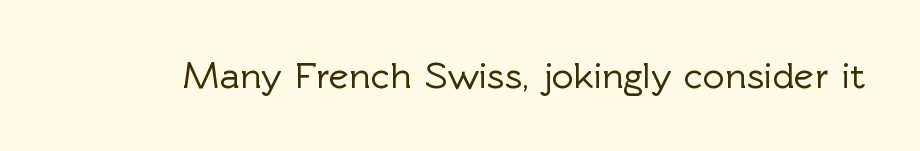
Q: Is the text italic (slanted)? A: No, it is upright.
Q: Is the typeface a serif or a sans-serif typeface? A: Sans-serif.
Q: Is the text underlined? A: No.
Q: Is the spacing between letters normal or unusually wide? A: Normal.
Q: Width (condensed, normal, or wide)? A: Normal.
Q: x-height? A: Medium.
Q: Monospaced? A: No.
